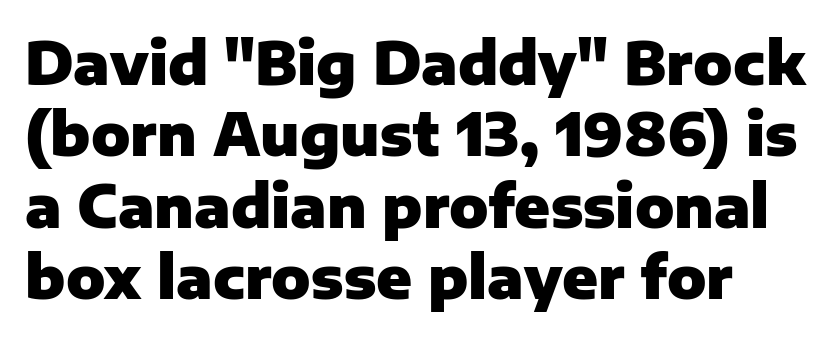
You could call the tracking neutral — neither tight nor loose. Anything drawn beneath the words? Only blank space. Note: no serifs on the glyphs. Heavy, bold letterforms.
